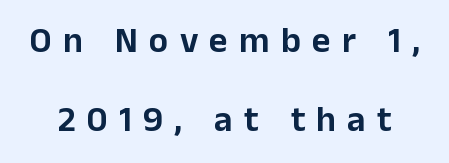
How are the letters spaced? Widely, with obvious added tracking. Posture: vertical. A typesetter would call this proportional, since set widths differ per character. The leading is generous, giving the passage an open texture.
